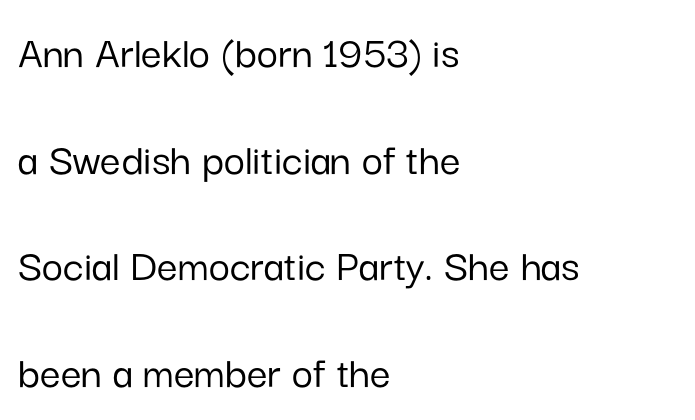
Is this a fixed-width face? No — the glyphs have proportional, varying widths. These lines stack with their left ends in a neat column. Style check: upright. The typeface chosen for these lines omits serifs.
